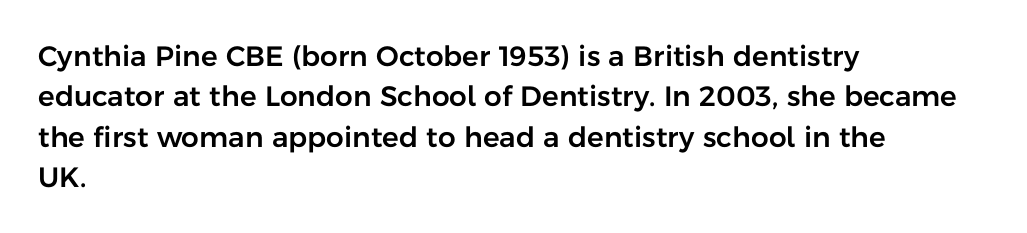
Q: Is the text italic (slanted)? A: No, it is upright.
Q: Is the typeface a serif or a sans-serif typeface? A: Sans-serif.
Q: Is the text underlined? A: No.
Q: How is the paragraph aligned? A: Left-aligned.
Q: Is the spacing between letters normal or unusually wide? A: Normal.
Q: Is the spacing between lines tight, normal or loose? A: Normal.
Q: Width (condensed, normal, or wide)? A: Normal.
Q: Stroke contrast? A: Low.
Q: x-height? A: Medium.
Q: Monospaced? A: No.
